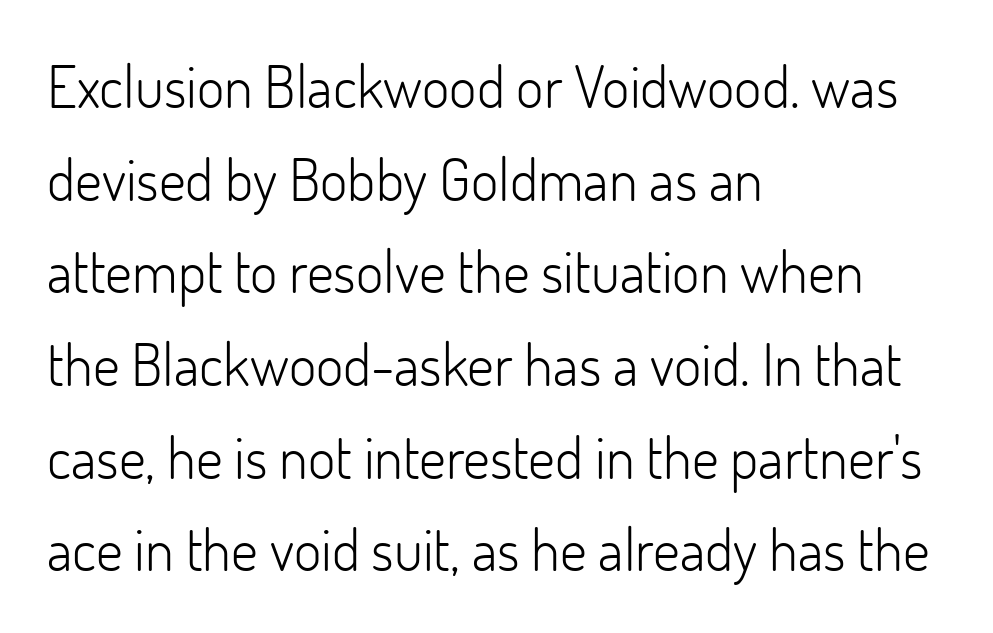
Interline gaps are of average width in this sample. You could not count columns in this text — the font is proportionally spaced. Tracking here is standard; glyphs follow each other at the usual distance. The space directly below the letters is spotless.
